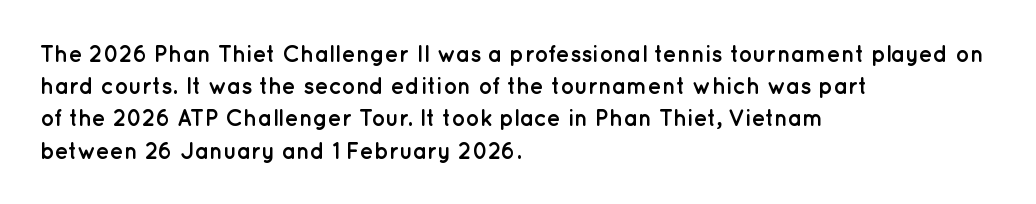
Q: Is the text bold? A: Yes.
Q: Is the text italic (slanted)? A: No, it is upright.
Q: Is the text underlined? A: No.
Q: How is the paragraph aligned? A: Left-aligned.
Q: Is the spacing between letters normal or unusually wide? A: Normal.
Q: Is the spacing between lines tight, normal or loose? A: Normal.
